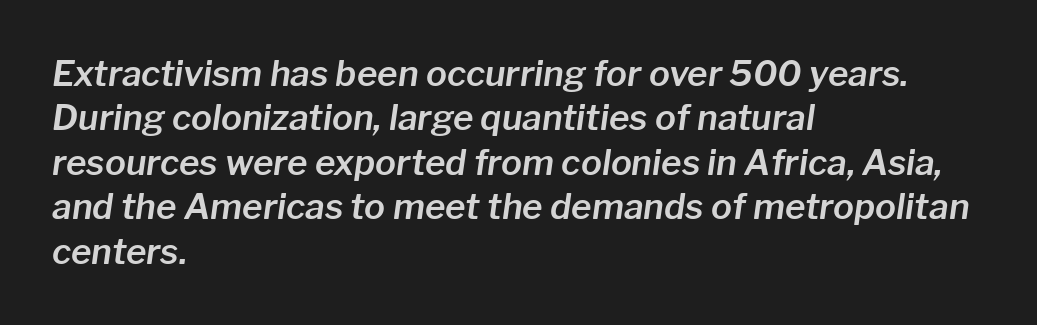
{"italic": "yes", "lean": "right", "slant_degrees": 8, "width": "normal", "stroke_contrast": "low", "x_height": "medium", "monospaced": "no", "underline": "no", "align": "left", "line_spacing": "normal", "line_spacing_ratio": 1.27, "letter_spacing": "normal", "letter_spacing_em": 0.0, "glyph_px": 35}
